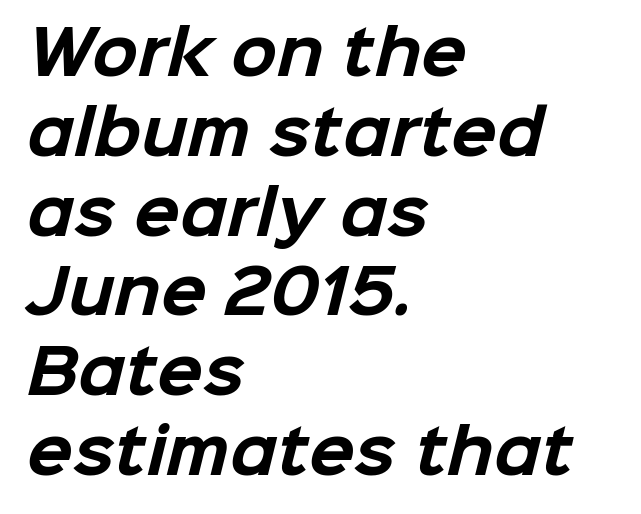
The image shows 60 px bold sans-serif type; set left-aligned, normal line spacing (1.33x), normal letter spacing, not underlined; low stroke contrast and a medium x-height.
